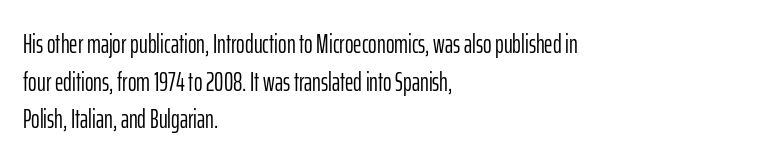
The image shows 26 px text type, upright; set left-aligned, normal line spacing (1.45x), normal letter spacing, not underlined.
